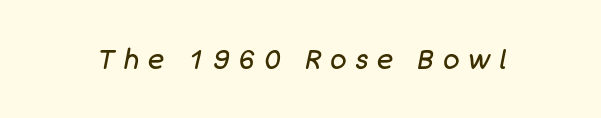
The words here are not underlined. In terms of posture, this sample is oblique. Caption: face not bold, strokes unweighted. This sample uses expanded letter spacing, leaving extra air between glyphs.
